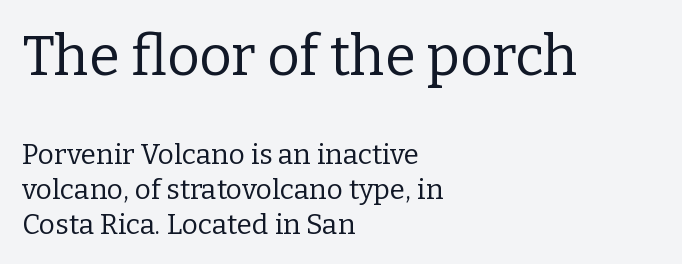
Q: Is the text bold? A: No.
Q: Is the text italic (slanted)? A: No, it is upright.
Q: Is the typeface a serif or a sans-serif typeface? A: Serif.
Q: Is the text underlined? A: No.
Q: How is the paragraph aligned? A: Left-aligned.
Q: Is the spacing between letters normal or unusually wide? A: Normal.
Q: Is the spacing between lines tight, normal or loose? A: Normal.
Q: Which block of text is set in a larger size, the first (top) or the second (bottom)? A: The first (top) one.
Q: Width (condensed, normal, or wide)? A: Normal.
Q: Stroke contrast? A: Low.
Q: x-height? A: Medium.
Q: Monospaced? A: No.
